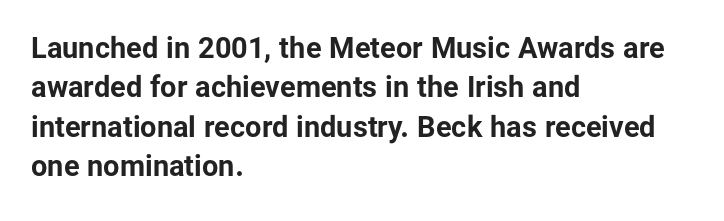
Ordinary non-slanted type is in use. A bare baseline throughout the passage. You could not count columns in this text — the font is proportionally spaced. The letters carry no serifs — their stems end cleanly without finishing strokes. Heavy, bold letterforms. Leading: standard.
